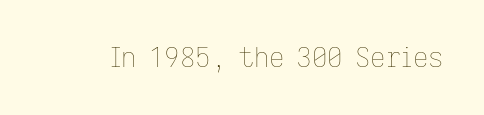
The image shows 27 px text type, upright; set normal letter spacing, not underlined.
